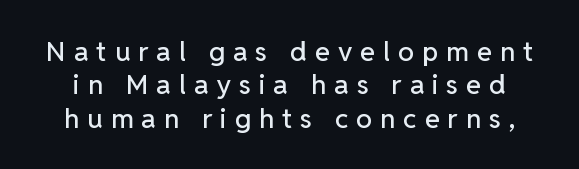
A bare baseline throughout the passage. Tracking here is generous; glyphs stand well apart from one another. Unlike italic type, these characters show no tilt at all.
